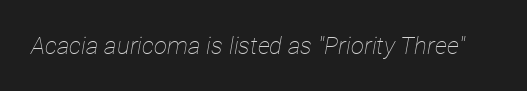
Q: Is the text bold? A: No.
Q: Is the text italic (slanted)? A: Yes, it leans right by about 12 degrees.
Q: Is the text underlined? A: No.
Q: Is the spacing between letters normal or unusually wide? A: Normal.
